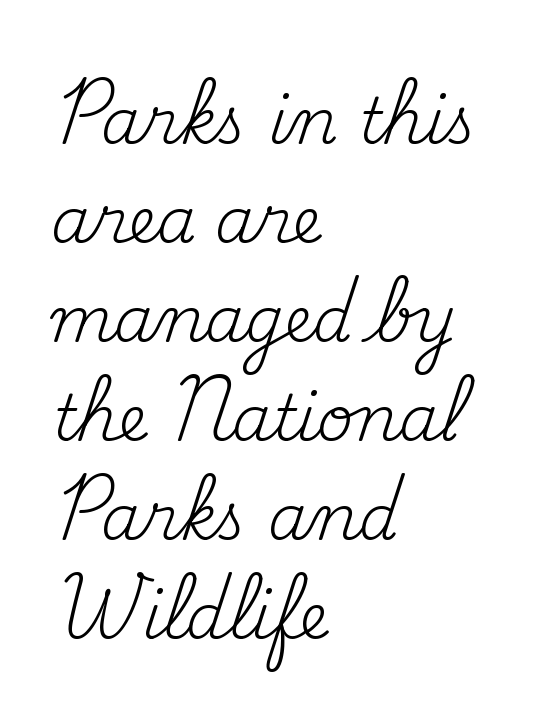
The image shows 63 px regular-weight serif type; set left-aligned, normal line spacing (1.57x), normal letter spacing, not underlined; medium stroke contrast and a small x-height.
